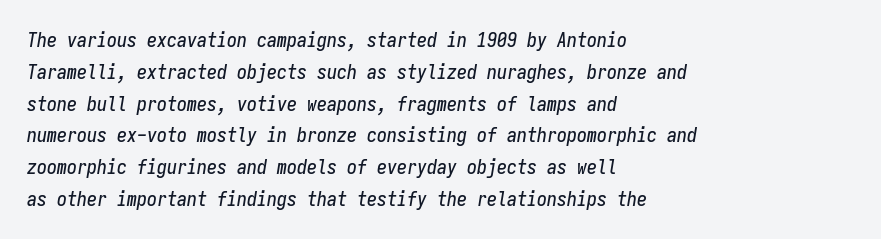
A typesetter would mark this as italic. Each word holds together tightly as a unit, with standard inter-letter gaps. Left-aligned paragraph, ragged on the right. Has an underline been added? It has not.
